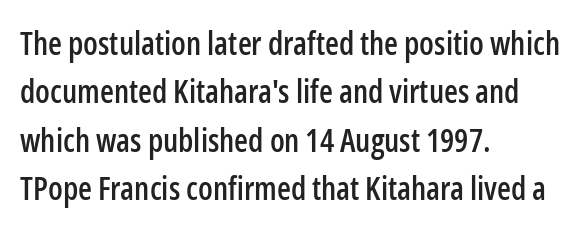
Q: Is the text italic (slanted)? A: No, it is upright.
Q: Is the typeface a serif or a sans-serif typeface? A: Sans-serif.
Q: Is the text underlined? A: No.
Q: How is the paragraph aligned? A: Left-aligned.
Q: Is the spacing between letters normal or unusually wide? A: Normal.
Q: Is the spacing between lines tight, normal or loose? A: Normal.
Q: Width (condensed, normal, or wide)? A: Condensed.
Q: Stroke contrast? A: Low.
Q: x-height? A: Medium.
Q: Monospaced? A: No.
